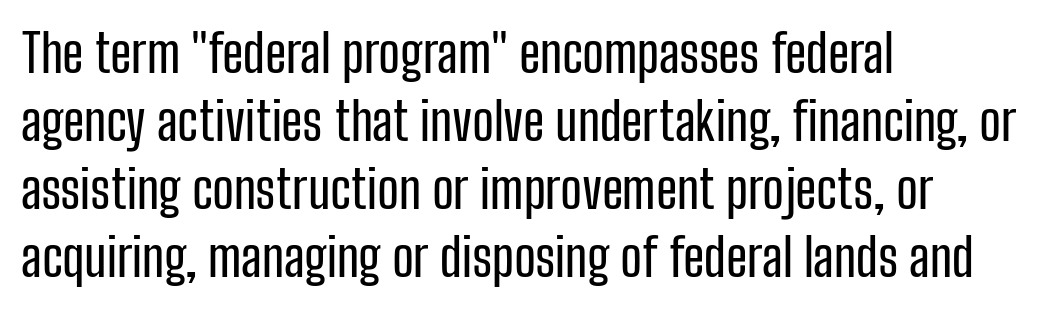
The image shows 52 px condensed sans-serif type, upright; set left-aligned, normal line spacing (1.31x), normal letter spacing, not underlined; low stroke contrast and a medium x-height.
